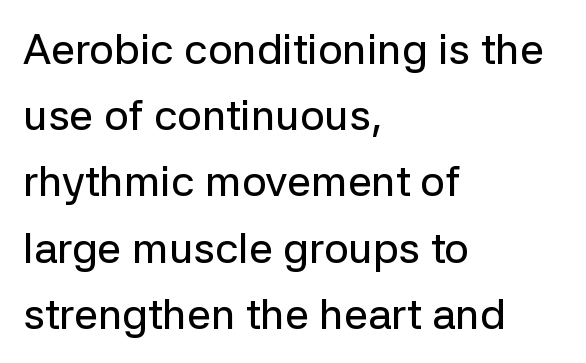
Decoration check: the copy has no underline. Looks like regular typesetting: each glyph gets only the width it needs. The typesetter chose a ragged-right arrangement here. This sample keeps an unexceptional amount of space between lines.
